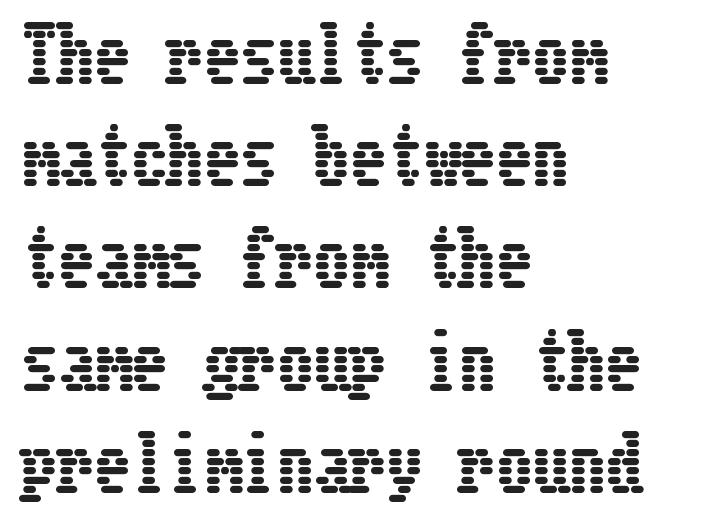
The image shows 73 px condensed type, upright; set left-aligned, normal line spacing (1.4x), normal letter spacing, not underlined; low stroke contrast and a medium x-height.
